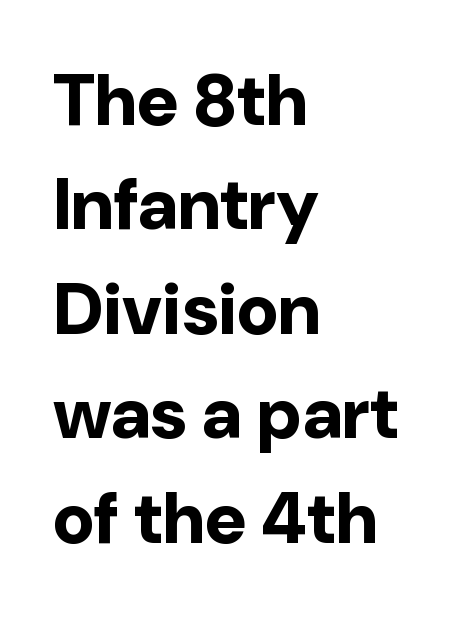
The image shows 72 px bold sans-serif type, upright; set left-aligned, normal line spacing (1.45x), normal letter spacing, not underlined; low stroke contrast and a medium x-height.
